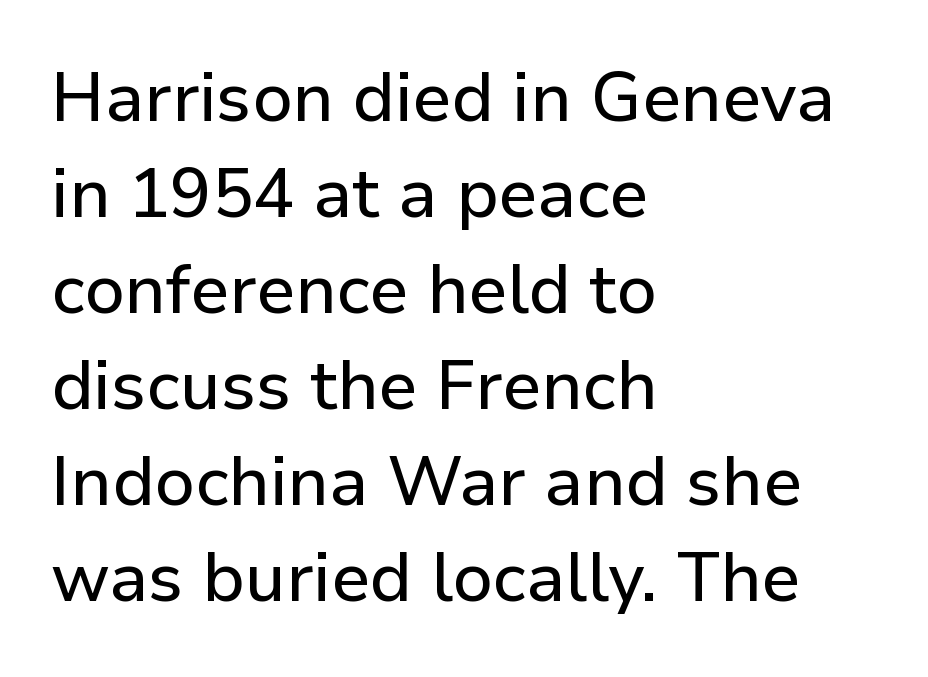
The type family on display is of the sans-serif kind. Standard letterfit; no display-style spreading of the glyphs. The axis of the letterforms is exactly vertical. Looks like regular typesetting: each glyph gets only the width it needs.
